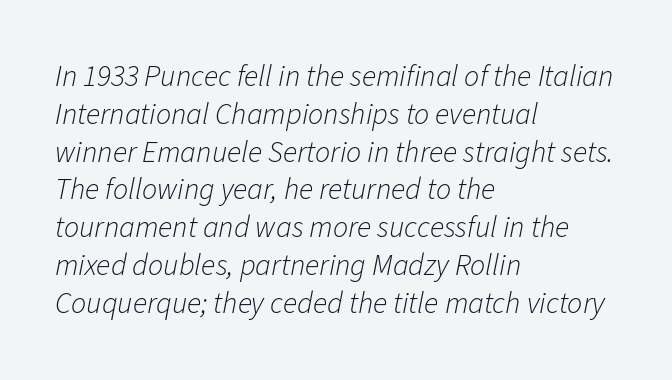
Q: Is the text bold? A: No.
Q: Is the text italic (slanted)? A: Yes, it leans right by about 11 degrees.
Q: Is the text underlined? A: No.
Q: How is the paragraph aligned? A: Left-aligned.
Q: Is the spacing between letters normal or unusually wide? A: Normal.
Q: Is the spacing between lines tight, normal or loose? A: Normal.
Q: Width (condensed, normal, or wide)? A: Normal.
Q: Stroke contrast? A: Low.
Q: x-height? A: Medium.
Q: Monospaced? A: No.
